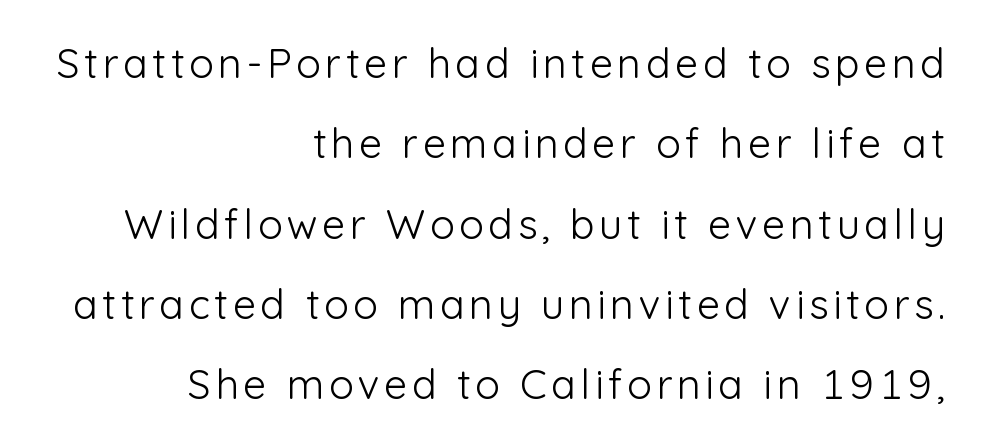
Q: Is the text bold? A: No.
Q: Is the text italic (slanted)? A: No, it is upright.
Q: Is the typeface a serif or a sans-serif typeface? A: Sans-serif.
Q: Is the text underlined? A: No.
Q: How is the paragraph aligned? A: Right-aligned.
Q: Is the spacing between lines tight, normal or loose? A: Loose.
Q: Width (condensed, normal, or wide)? A: Normal.
Q: Stroke contrast? A: Low.
Q: x-height? A: Medium.
Q: Monospaced? A: No.
